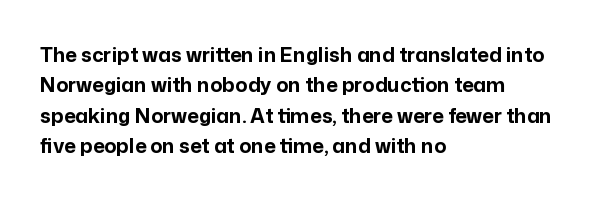
Heavy, bold letterforms. The rendering anchors every line to the left-hand side. The line-height multiplier appears to be the usual default. Style check: upright. There is no visible air inserted between adjacent glyphs. Descenders hang freely into open space.
